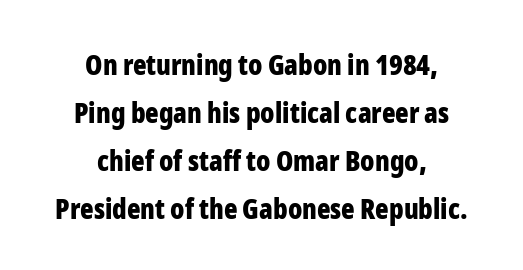
{"serif": "no", "italic": "no", "bold": "yes", "weight": "bold", "width": "condensed", "stroke_contrast": "low", "x_height": "medium", "monospaced": "no", "underline": "no", "align": "center", "line_spacing_ratio": 1.72, "letter_spacing": "normal", "letter_spacing_em": 0.0, "glyph_px": 28}
